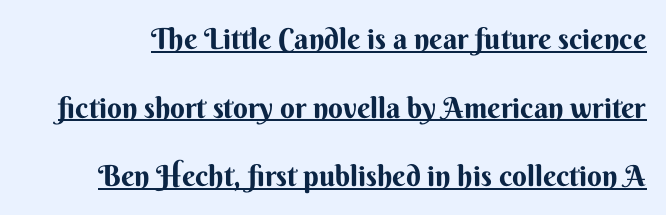
Q: Is the text bold? A: Yes.
Q: Is the text italic (slanted)? A: No, it is upright.
Q: Is the typeface a serif or a sans-serif typeface? A: Sans-serif.
Q: Is the text underlined? A: Yes.
Q: Is the spacing between letters normal or unusually wide? A: Normal.
Q: Is the spacing between lines tight, normal or loose? A: Loose.
Q: Width (condensed, normal, or wide)? A: Normal.
Q: Stroke contrast? A: Medium.
Q: x-height? A: Small.
Q: Monospaced? A: No.
